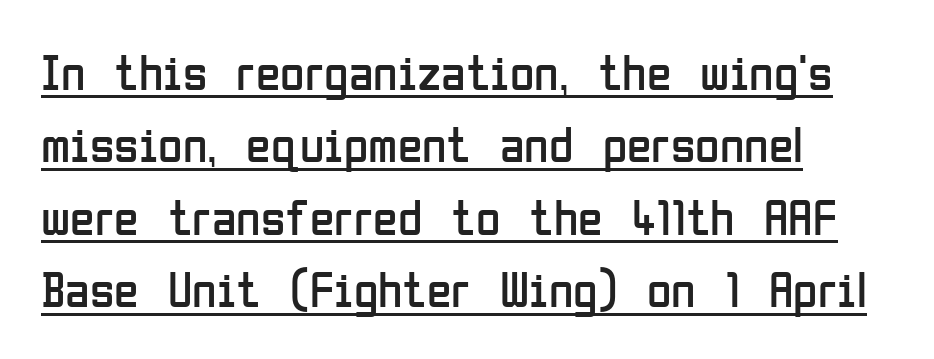
One glance says typical: line gaps are just what's usual. A continuous stroke trails under the words, as in a hyperlink. Nothing unusual about the tracking: characters are spaced as the font intends. You could not count columns in this text — the font is proportionally spaced. Weight: not bold — regular or lighter.
